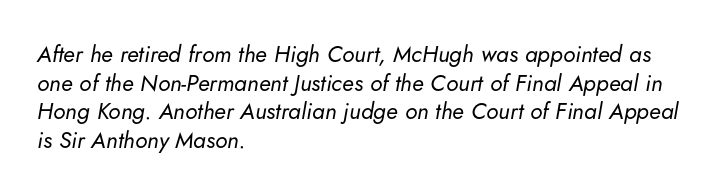
Quick note: italic. Stroke mass is kept to a normal reading level or below. The baseline area is clear. The gaps between neighbouring characters are ordinary and unremarkable. The text block is weighted toward the left margin, trailing off unevenly rightward.
